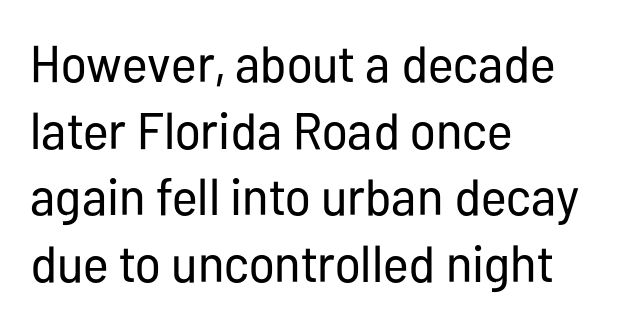
{"serif": "no", "italic": "no", "bold": "no", "weight": "regular", "width": "condensed", "stroke_contrast": "low", "x_height": "medium", "monospaced": "no", "underline": "no", "align": "left", "line_spacing": "normal", "line_spacing_ratio": 1.28, "letter_spacing": "normal", "letter_spacing_em": 0.0, "glyph_px": 52}
